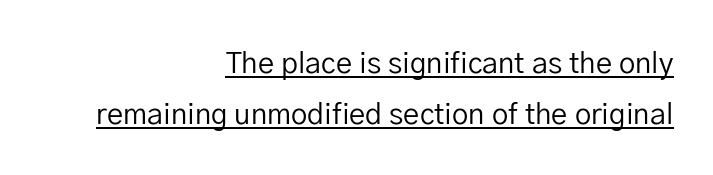
Q: Is the text bold? A: No.
Q: Is the text italic (slanted)? A: No, it is upright.
Q: Is the typeface a serif or a sans-serif typeface? A: Sans-serif.
Q: Is the text underlined? A: Yes.
Q: How is the paragraph aligned? A: Right-aligned.
Q: Is the spacing between letters normal or unusually wide? A: Normal.
Q: Width (condensed, normal, or wide)? A: Normal.
Q: Stroke contrast? A: Low.
Q: x-height? A: Medium.
Q: Monospaced? A: No.
